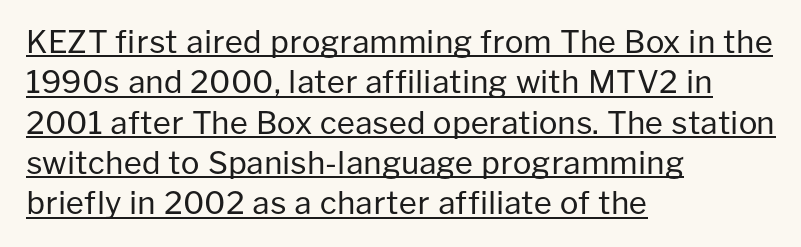
The image shows 31 px regular-weight sans-serif type, upright; set left-aligned, normal line spacing (1.3x), normal letter spacing, underlined; low stroke contrast and a medium x-height.
